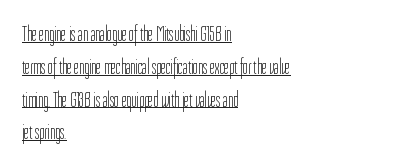
Q: Is the text bold? A: No.
Q: Is the text italic (slanted)? A: No, it is upright.
Q: Is the text underlined? A: Yes.
Q: How is the paragraph aligned? A: Left-aligned.
Q: Is the spacing between letters normal or unusually wide? A: Normal.
Q: Is the spacing between lines tight, normal or loose? A: Normal.
